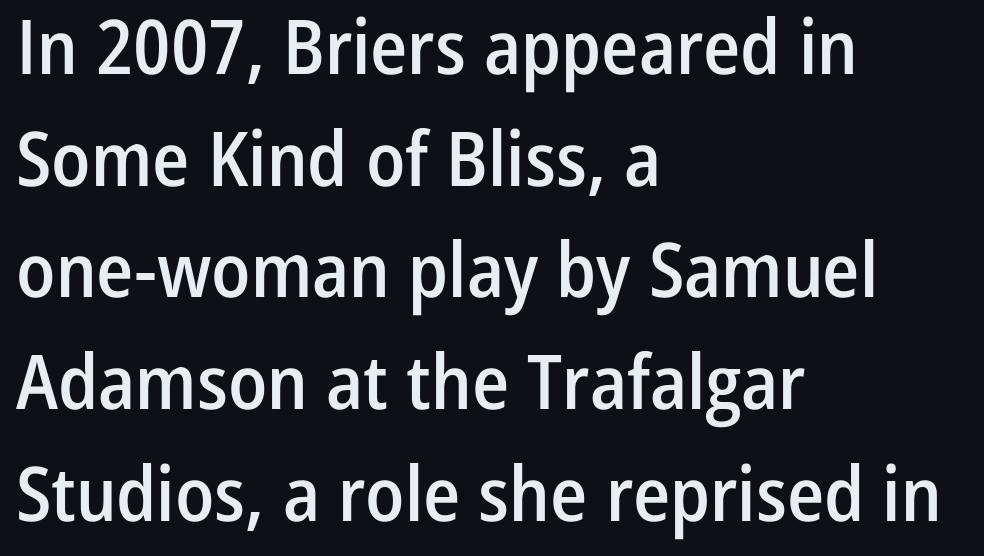
The image shows 76 px semibold, condensed sans-serif type, upright; set left-aligned, normal line spacing (1.47x), normal letter spacing, not underlined; low stroke contrast and a medium x-height.
